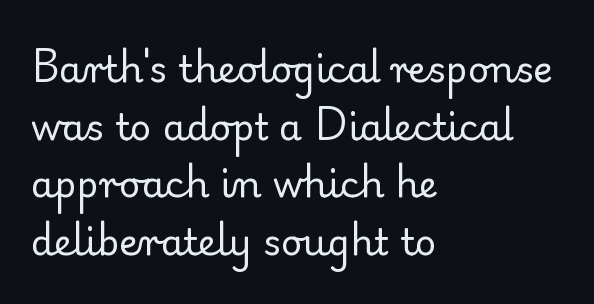
The image shows 37 px regular-weight serif type, upright; set left-aligned, normal line spacing (1.56x), normal letter spacing, not underlined; low stroke contrast and a small x-height.
